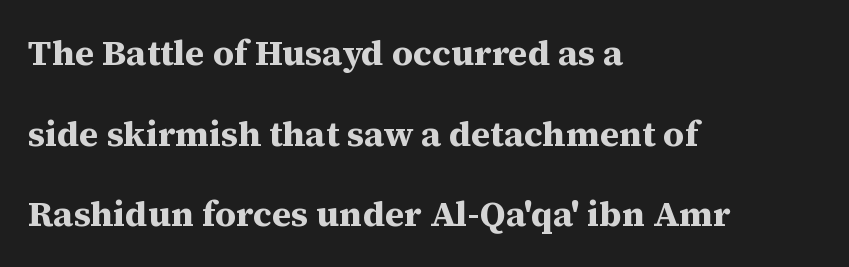
A typesetter would call this zero additional tracking. Here the designer chose a conventional face with non-uniform glyph widths. The letters stand upright; this is a roman face. Nobody drew a line under any word here. Heavy, bold letterforms.
